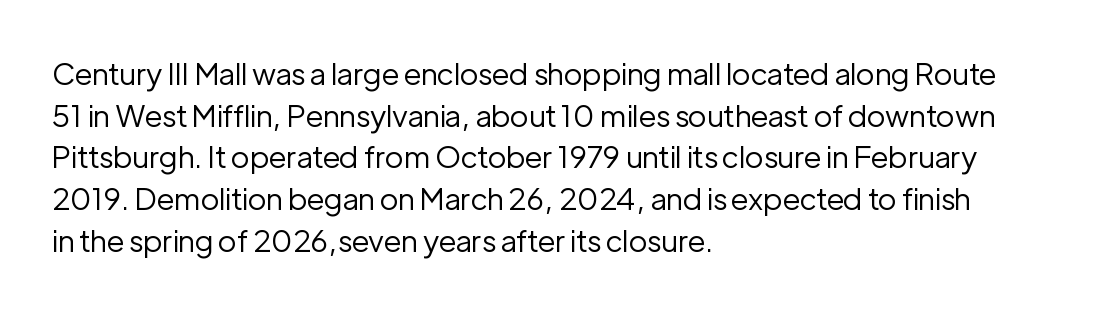
{"serif": "no", "italic": "no", "bold": "no", "weight": "regular", "width": "normal", "stroke_contrast": "low", "x_height": "medium", "monospaced": "no", "underline": "no", "align": "left", "line_spacing": "normal", "line_spacing_ratio": 1.39, "letter_spacing": "normal", "letter_spacing_em": 0.0, "glyph_px": 30}
